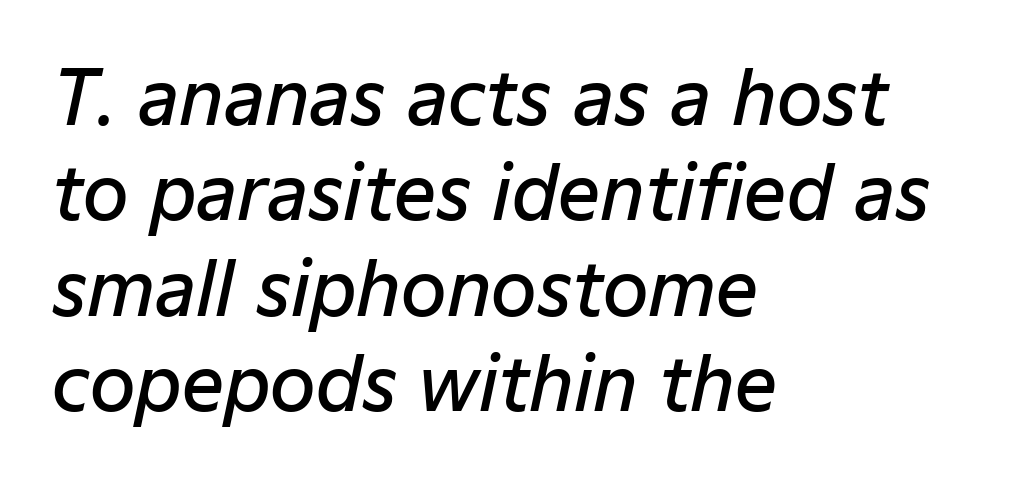
Q: Is the text bold? A: Semi-bold.
Q: Is the text italic (slanted)? A: Yes, it leans right by about 12 degrees.
Q: Is the text underlined? A: No.
Q: How is the paragraph aligned? A: Left-aligned.
Q: Is the spacing between letters normal or unusually wide? A: Normal.
Q: Is the spacing between lines tight, normal or loose? A: Normal.
Q: Width (condensed, normal, or wide)? A: Normal.
Q: Stroke contrast? A: Low.
Q: x-height? A: Medium.
Q: Monospaced? A: No.
